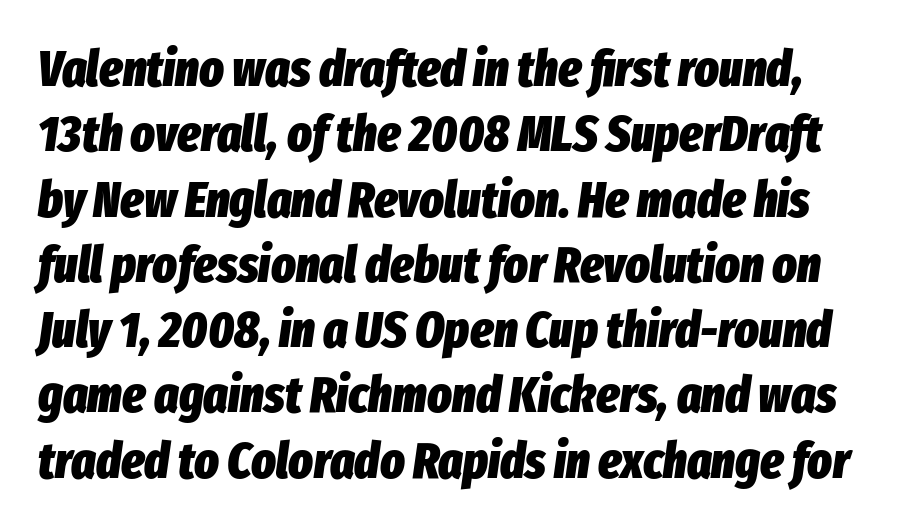
Q: Is the text bold? A: Yes.
Q: Is the text italic (slanted)? A: Yes, it leans right by about 8 degrees.
Q: Is the text underlined? A: No.
Q: Is the spacing between letters normal or unusually wide? A: Normal.
Q: Is the spacing between lines tight, normal or loose? A: Normal.
Q: Width (condensed, normal, or wide)? A: Condensed.
Q: Stroke contrast? A: Low.
Q: x-height? A: Medium.
Q: Monospaced? A: No.
